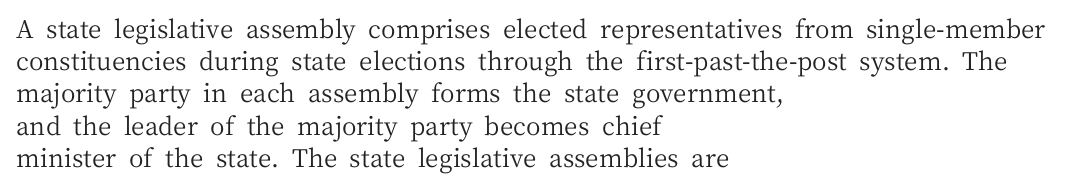
These lines keep a tight, regular rhythm from letter to letter. This sample is left-justified, so line endings fall wherever the words run out. The space between consecutive lines is moderate. Do the letters lean? They stand straight. The passage shown is not underscored anywhere. Stems and bowls with no extra thickness — not bold.
